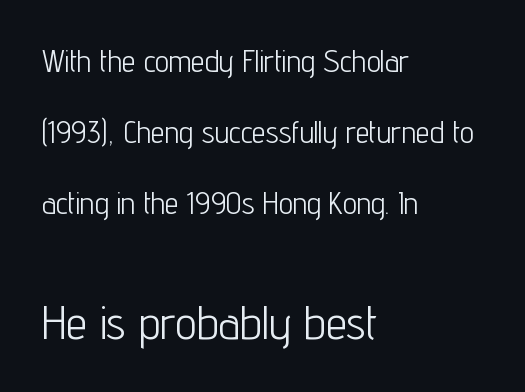
{"serif": "no", "italic": "no", "bold": "no", "weight": "light", "width": "condensed", "stroke_contrast": "low", "x_height": "medium", "monospaced": "no", "underline": "no", "align": "left", "line_spacing": "loose", "line_spacing_ratio": 2.29, "letter_spacing": "normal", "letter_spacing_em": 0.0, "larger_block": "second", "size_ratio": 1.52, "glyph_px": 47}
